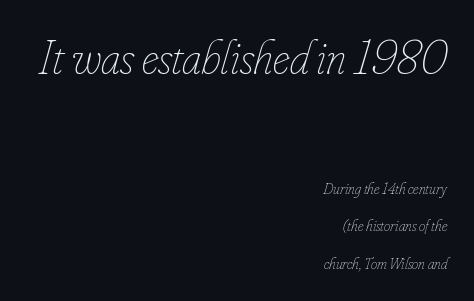
Has an underline been added? It has not. It's the slanting kind of type. A typesetter would call this proportional, since set widths differ per character. No extra ink here — the face is not bold.
